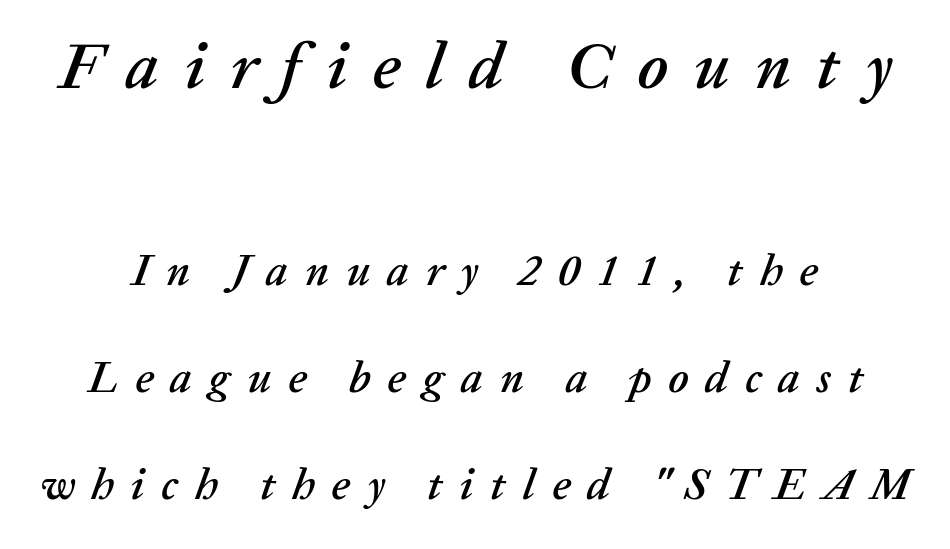
Q: Is the text italic (slanted)? A: Yes, it leans right by about 20 degrees.
Q: Is the text underlined? A: No.
Q: Is the spacing between letters normal or unusually wide? A: Unusually wide.
Q: Is the spacing between lines tight, normal or loose? A: Loose.
Q: Which block of text is set in a larger size, the first (top) or the second (bottom)? A: The first (top) one.
Q: Width (condensed, normal, or wide)? A: Normal.
Q: Stroke contrast? A: Low.
Q: x-height? A: Medium.
Q: Monospaced? A: No.
